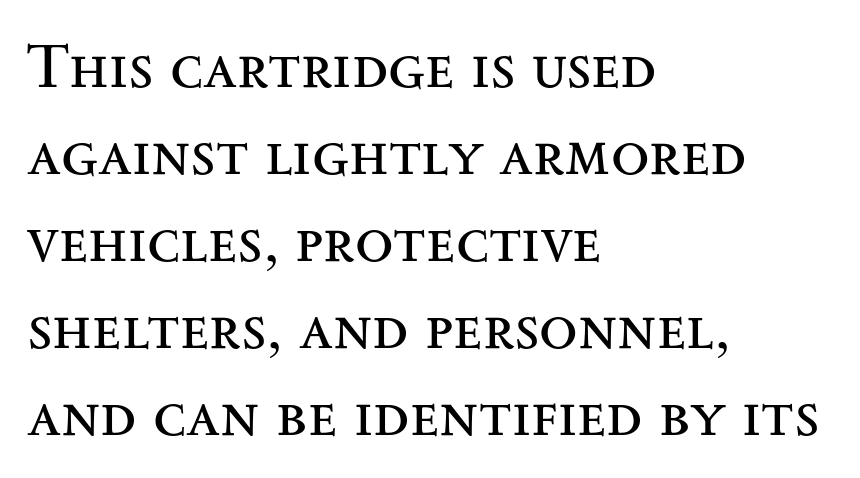
{"serif": "yes", "italic": "no", "bold": "no", "weight": "regular", "width": "wide", "stroke_contrast": "medium", "x_height": "small", "monospaced": "no", "underline": "no", "align": "left", "line_spacing": "normal", "line_spacing_ratio": 1.38, "letter_spacing": "normal", "letter_spacing_em": 0.0, "glyph_px": 63}
